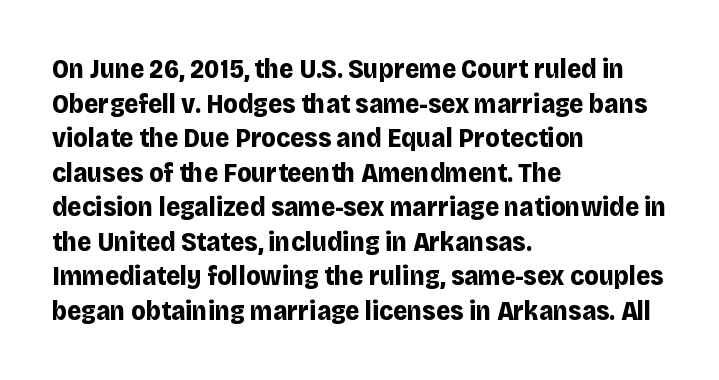
{"italic": "no", "bold": "yes", "underline": "no", "align": "left", "line_spacing": "normal", "line_spacing_ratio": 1.28, "letter_spacing": "normal", "letter_spacing_em": 0.0, "glyph_px": 27}
